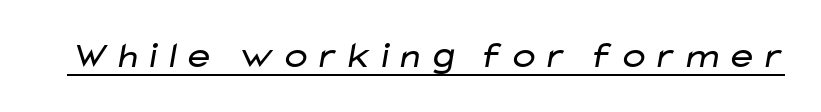
{"serif": "no", "bold": "no", "weight": "regular", "width": "wide", "stroke_contrast": "low", "x_height": "medium", "monospaced": "no", "underline": "yes", "glyph_px": 37}
